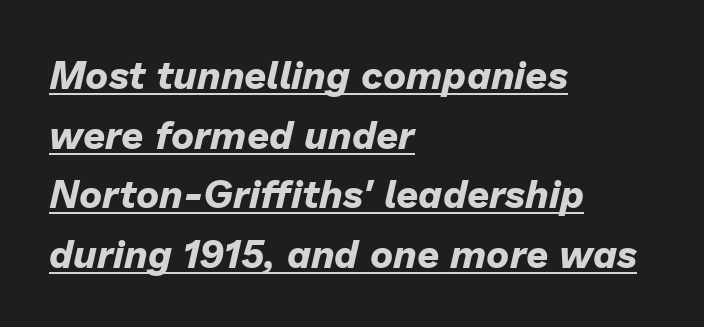
{"italic": "yes", "lean": "right", "slant_degrees": 13, "bold": "yes", "weight": "bold", "width": "normal", "stroke_contrast": "low", "x_height": "medium", "monospaced": "no", "underline": "yes", "align": "left", "line_spacing": "normal", "line_spacing_ratio": 1.53, "letter_spacing": "normal", "letter_spacing_em": 0.0, "glyph_px": 39}
